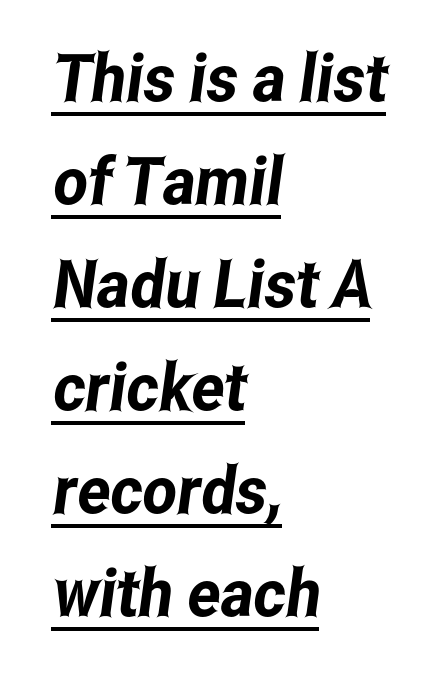
The image shows 66 px condensed sans-serif type; set left-aligned, normal line spacing (1.56x), normal letter spacing, underlined; low stroke contrast and a medium x-height.
